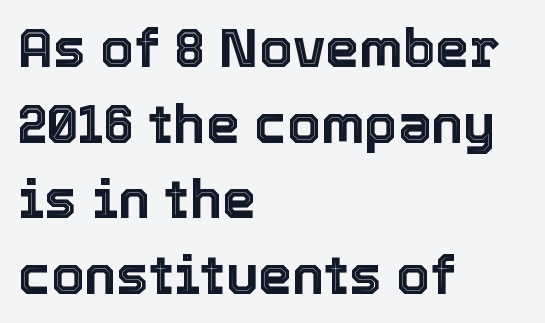
{"italic": "no", "width": "normal", "x_height": "medium", "monospaced": "no", "underline": "no", "align": "left", "line_spacing": "normal", "line_spacing_ratio": 1.4, "letter_spacing": "normal", "letter_spacing_em": 0.0, "glyph_px": 54}
